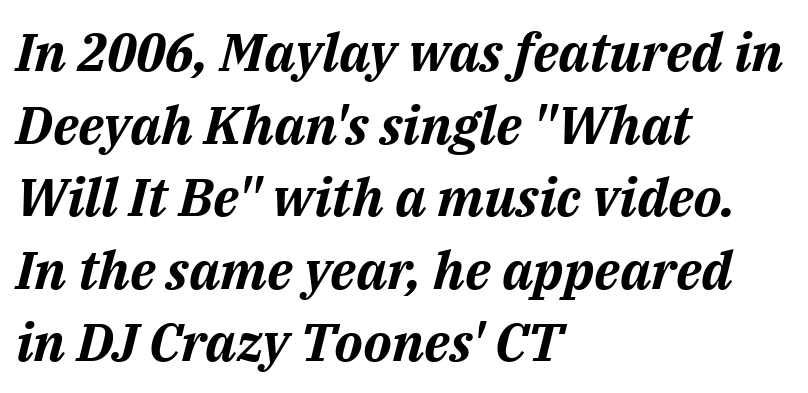
Q: Is the text bold? A: Yes.
Q: Is the text italic (slanted)? A: Yes, it leans right by about 14 degrees.
Q: Is the text underlined? A: No.
Q: How is the paragraph aligned? A: Left-aligned.
Q: Is the spacing between letters normal or unusually wide? A: Normal.
Q: Is the spacing between lines tight, normal or loose? A: Normal.
Q: Width (condensed, normal, or wide)? A: Normal.
Q: Stroke contrast? A: Medium.
Q: x-height? A: Medium.
Q: Monospaced? A: No.
